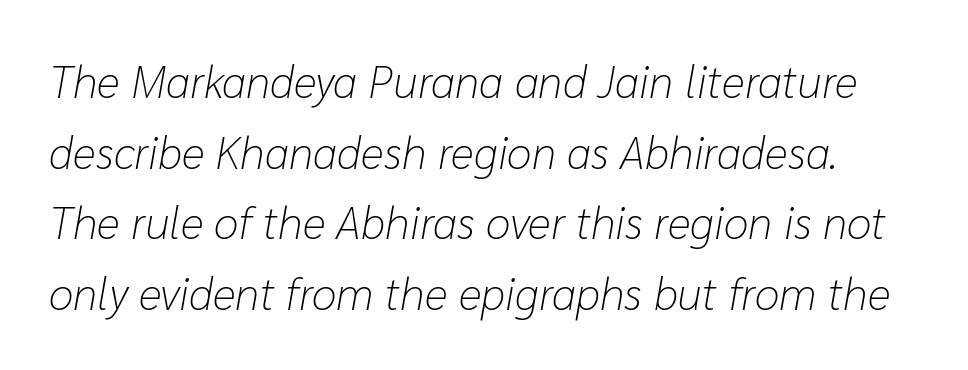
The image shows 45 px light type, italic (leaning right); set normal line spacing (1.57x), normal letter spacing, not underlined; low stroke contrast and a medium x-height.
